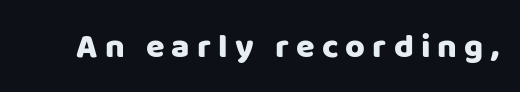
The passage shown is typed in a proportional face where columns would drift. Note: no serifs on the glyphs. This is roman type, the default non-slanted kind. The passage shown has open, widely tracked lettering throughout. The foot of each line stays bare and open.
